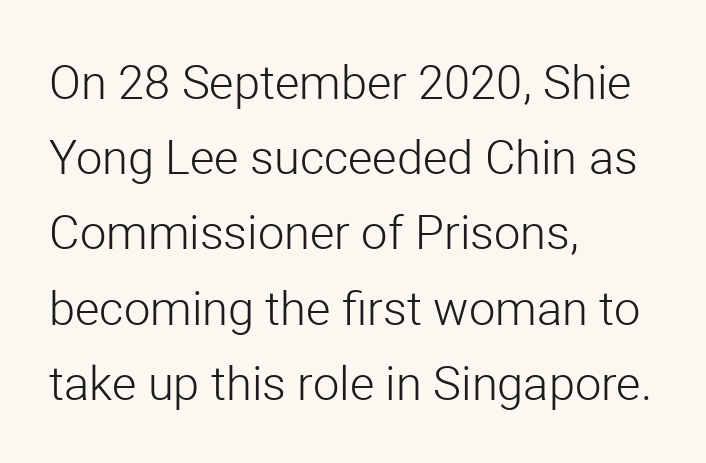
The image shows 47 px light sans-serif type, upright; set left-aligned, normal line spacing (1.6x), normal letter spacing, not underlined; low stroke contrast and a medium x-height.
